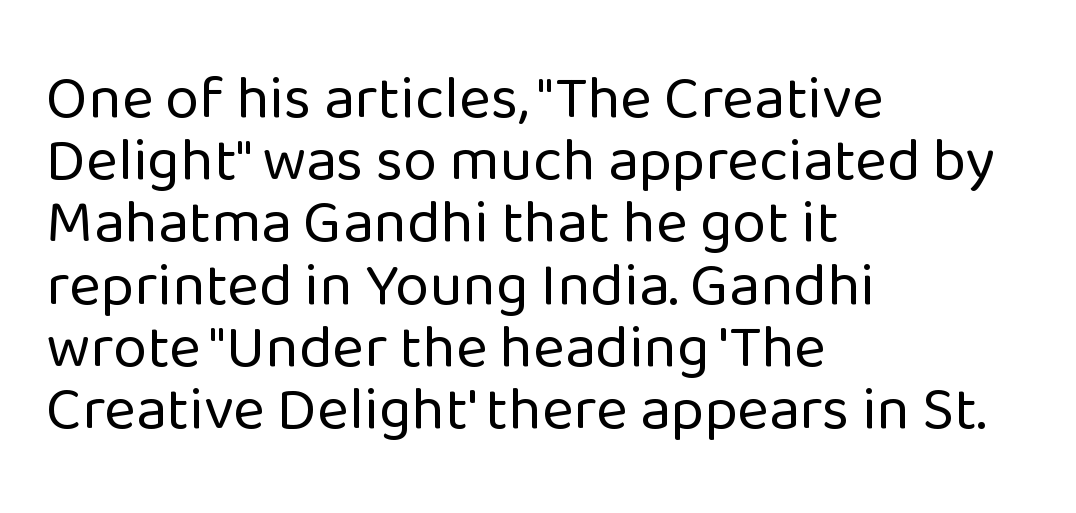
Q: Is the text bold? A: No.
Q: Is the text italic (slanted)? A: No, it is upright.
Q: Is the typeface a serif or a sans-serif typeface? A: Sans-serif.
Q: Is the text underlined? A: No.
Q: How is the paragraph aligned? A: Left-aligned.
Q: Is the spacing between letters normal or unusually wide? A: Normal.
Q: Is the spacing between lines tight, normal or loose? A: Tight.
Q: Width (condensed, normal, or wide)? A: Normal.
Q: Stroke contrast? A: Low.
Q: x-height? A: Medium.
Q: Monospaced? A: No.
